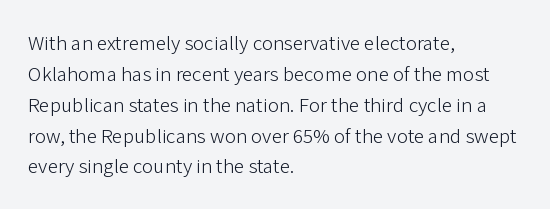
If you drew a line through each stem, it would be perfectly vertical. Leftover space on each line is placed entirely after the last word. The vertical gap from one line to the next is medium. The specimen omits any rule beneath the text block's lines.
